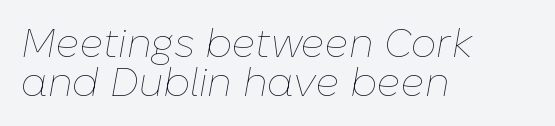
Q: Is the text bold? A: No.
Q: Is the text italic (slanted)? A: Yes, it leans right by about 10 degrees.
Q: Is the text underlined? A: No.
Q: How is the paragraph aligned? A: Left-aligned.
Q: Is the spacing between letters normal or unusually wide? A: Normal.
Q: Is the spacing between lines tight, normal or loose? A: Tight.
Q: Width (condensed, normal, or wide)? A: Normal.
Q: Stroke contrast? A: Low.
Q: x-height? A: Medium.
Q: Monospaced? A: No.
